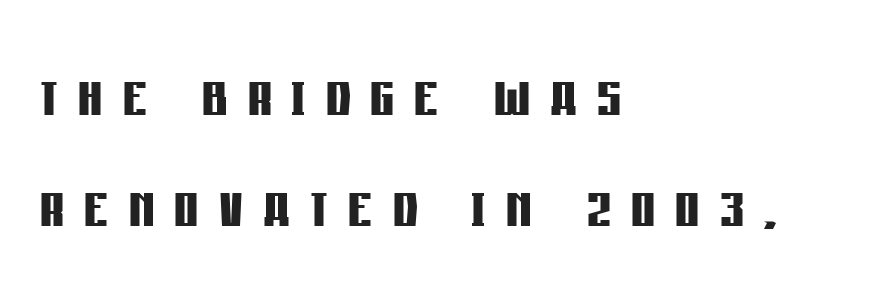
Q: Is the text bold? A: Yes.
Q: Is the text italic (slanted)? A: No, it is upright.
Q: Is the typeface a serif or a sans-serif typeface? A: Sans-serif.
Q: Is the text underlined? A: No.
Q: How is the paragraph aligned? A: Left-aligned.
Q: Is the spacing between letters normal or unusually wide? A: Unusually wide.
Q: Is the spacing between lines tight, normal or loose? A: Normal.
Q: Width (condensed, normal, or wide)? A: Condensed.
Q: Stroke contrast? A: Low.
Q: x-height? A: Large.
Q: Monospaced? A: No.
